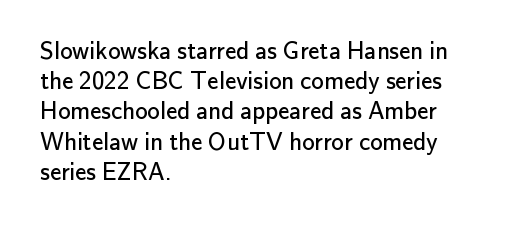
Q: Is the text bold? A: No.
Q: Is the text italic (slanted)? A: No, it is upright.
Q: Is the text underlined? A: No.
Q: How is the paragraph aligned? A: Left-aligned.
Q: Is the spacing between letters normal or unusually wide? A: Normal.
